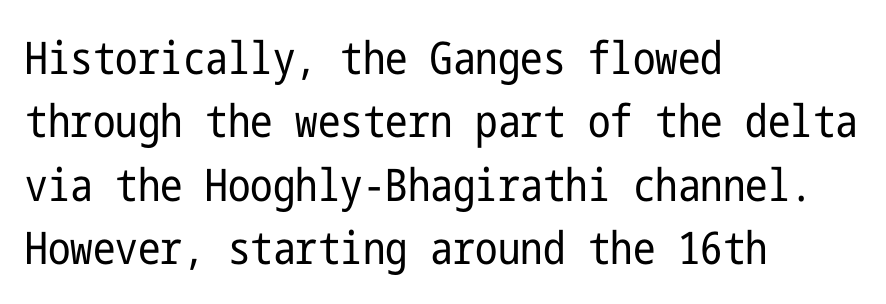
{"serif": "no", "italic": "no", "bold": "no", "weight": "regular", "width": "condensed", "stroke_contrast": "low", "x_height": "medium", "underline": "no", "align": "left", "line_spacing": "normal", "line_spacing_ratio": 1.41, "letter_spacing": "normal", "letter_spacing_em": 0.0, "glyph_px": 45}
